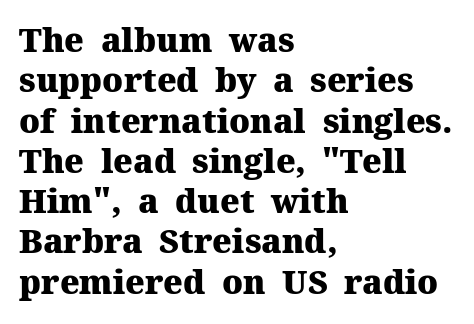
Q: Is the text bold? A: Yes.
Q: Is the text italic (slanted)? A: No, it is upright.
Q: Is the typeface a serif or a sans-serif typeface? A: Serif.
Q: Is the text underlined? A: No.
Q: How is the paragraph aligned? A: Left-aligned.
Q: Is the spacing between letters normal or unusually wide? A: Normal.
Q: Width (condensed, normal, or wide)? A: Normal.
Q: Stroke contrast? A: Medium.
Q: x-height? A: Medium.
Q: Monospaced? A: No.
